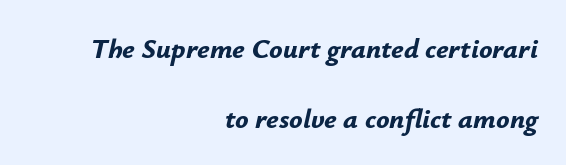
Q: Is the text bold? A: Yes.
Q: Is the text italic (slanted)? A: Yes, it leans right by about 12 degrees.
Q: Is the text underlined? A: No.
Q: How is the paragraph aligned? A: Right-aligned.
Q: Is the spacing between letters normal or unusually wide? A: Normal.
Q: Is the spacing between lines tight, normal or loose? A: Loose.
Q: Width (condensed, normal, or wide)? A: Normal.
Q: Stroke contrast? A: Low.
Q: x-height? A: Small.
Q: Monospaced? A: No.
